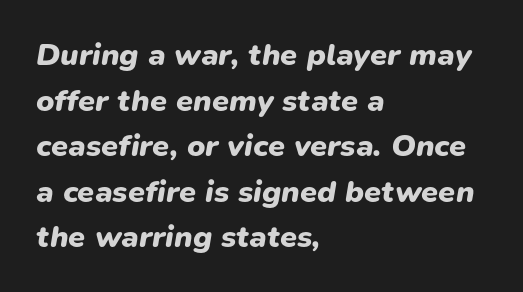
Q: Is the text bold? A: Yes.
Q: Is the text italic (slanted)? A: Yes, it leans right by about 9 degrees.
Q: Is the text underlined? A: No.
Q: How is the paragraph aligned? A: Left-aligned.
Q: Is the spacing between letters normal or unusually wide? A: Normal.
Q: Is the spacing between lines tight, normal or loose? A: Normal.
Q: Width (condensed, normal, or wide)? A: Normal.
Q: Stroke contrast? A: Low.
Q: x-height? A: Medium.
Q: Monospaced? A: No.
